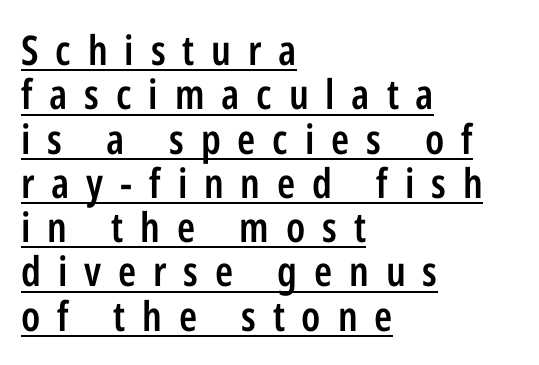
Q: Is the text bold? A: Semi-bold.
Q: Is the text italic (slanted)? A: No, it is upright.
Q: Is the typeface a serif or a sans-serif typeface? A: Sans-serif.
Q: Is the text underlined? A: Yes.
Q: How is the paragraph aligned? A: Left-aligned.
Q: Is the spacing between letters normal or unusually wide? A: Unusually wide.
Q: Is the spacing between lines tight, normal or loose? A: Tight.
Q: Width (condensed, normal, or wide)? A: Condensed.
Q: Stroke contrast? A: Low.
Q: x-height? A: Medium.
Q: Monospaced? A: No.
